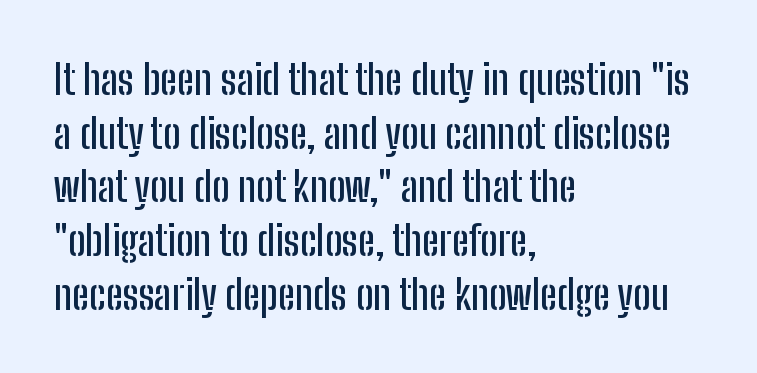
{"serif": "no", "italic": "no", "width": "condensed", "stroke_contrast": "low", "x_height": "medium", "monospaced": "no", "underline": "no", "align": "left", "line_spacing": "normal", "line_spacing_ratio": 1.31, "letter_spacing": "normal", "letter_spacing_em": 0.0, "glyph_px": 41}
